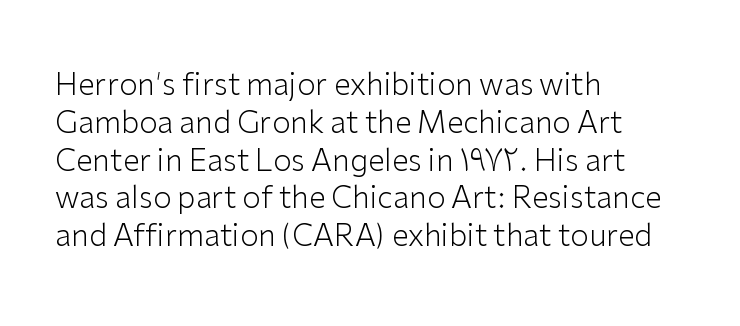
Q: Is the text bold? A: No.
Q: Is the text italic (slanted)? A: No, it is upright.
Q: Is the typeface a serif or a sans-serif typeface? A: Sans-serif.
Q: Is the text underlined? A: No.
Q: How is the paragraph aligned? A: Left-aligned.
Q: Is the spacing between letters normal or unusually wide? A: Normal.
Q: Is the spacing between lines tight, normal or loose? A: Normal.
Q: Width (condensed, normal, or wide)? A: Normal.
Q: Stroke contrast? A: Low.
Q: x-height? A: Medium.
Q: Monospaced? A: No.
